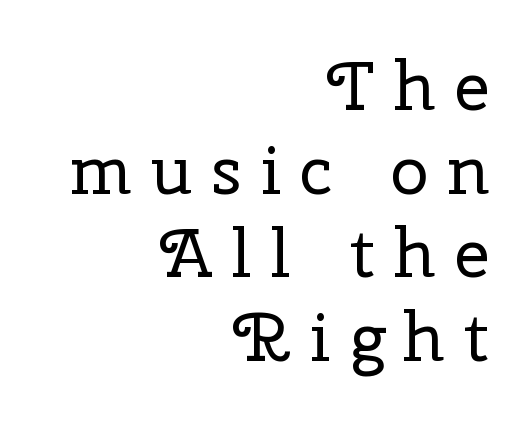
Q: Is the text bold? A: No.
Q: Is the text italic (slanted)? A: No, it is upright.
Q: Is the typeface a serif or a sans-serif typeface? A: Serif.
Q: Is the text underlined? A: No.
Q: How is the paragraph aligned? A: Right-aligned.
Q: Is the spacing between letters normal or unusually wide? A: Unusually wide.
Q: Width (condensed, normal, or wide)? A: Normal.
Q: Stroke contrast? A: Low.
Q: x-height? A: Medium.
Q: Monospaced? A: No.
